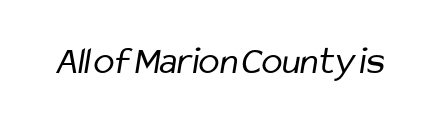
Q: Is the text bold? A: No.
Q: Is the typeface a serif or a sans-serif typeface? A: Sans-serif.
Q: Is the text underlined? A: No.
Q: Is the spacing between letters normal or unusually wide? A: Normal.
Q: Width (condensed, normal, or wide)? A: Condensed.
Q: Stroke contrast? A: Low.
Q: x-height? A: Medium.
Q: Monospaced? A: No.
